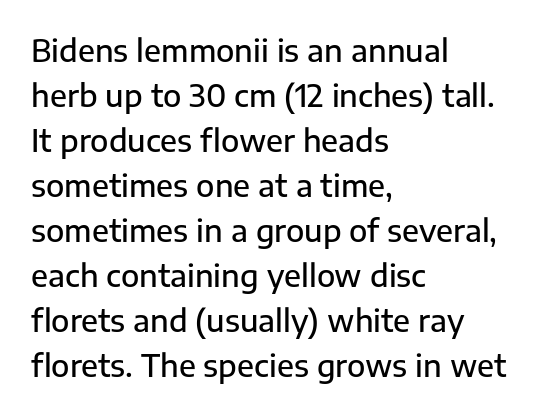
{"serif": "no", "italic": "no", "bold": "semi", "weight": "semibold", "width": "normal", "stroke_contrast": "low", "x_height": "medium", "monospaced": "no", "underline": "no", "align": "left", "line_spacing": "normal", "line_spacing_ratio": 1.5, "letter_spacing": "normal", "letter_spacing_em": 0.0, "glyph_px": 30}
